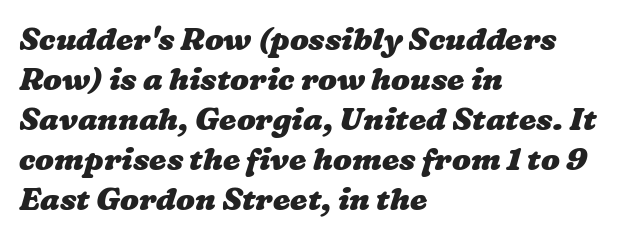
The compositor pushed each line to the left boundary. The line texture is even and compact thanks to regular tracking. The glyphs are unaccompanied by any horizontal stroke below them. How heavy is the stroke? Heavy — this is a bold. Students, observe: this is what conventionally led text looks like.
